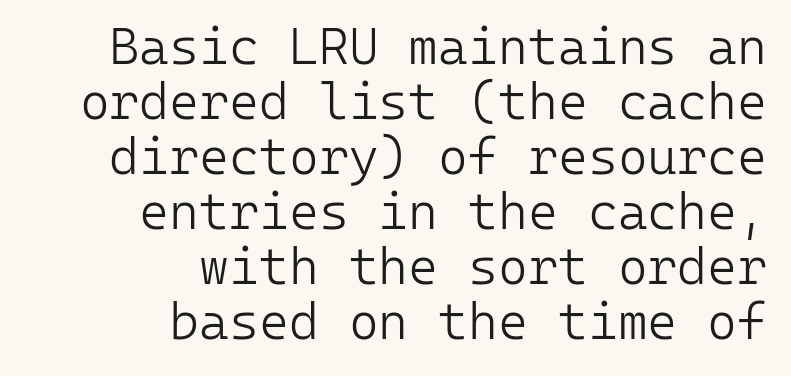
Q: Is the text bold? A: No.
Q: Is the text italic (slanted)? A: No, it is upright.
Q: Is the typeface a serif or a sans-serif typeface? A: Sans-serif.
Q: Is the text underlined? A: No.
Q: How is the paragraph aligned? A: Right-aligned.
Q: Is the spacing between letters normal or unusually wide? A: Normal.
Q: Is the spacing between lines tight, normal or loose? A: Tight.
Q: Width (condensed, normal, or wide)? A: Normal.
Q: Stroke contrast? A: Low.
Q: x-height? A: Medium.
Q: Monospaced? A: Yes.
